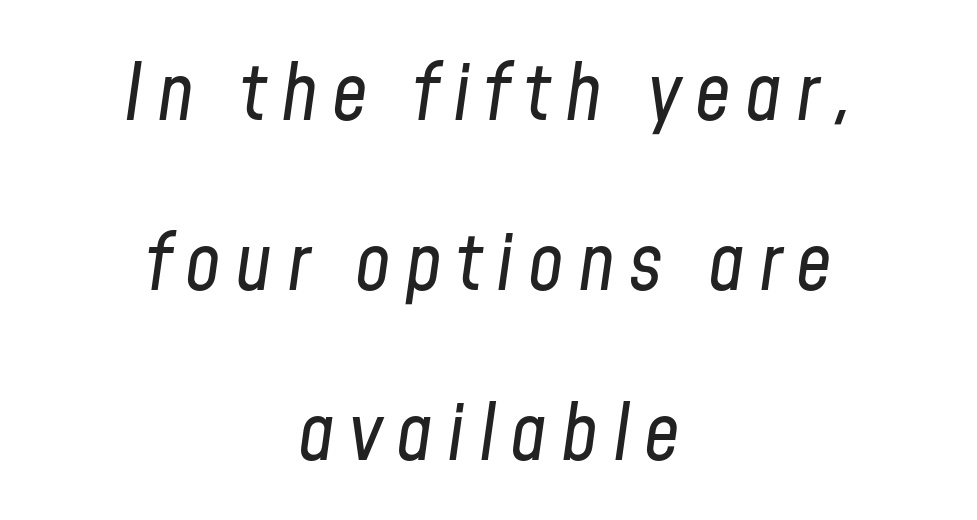
The image shows 79 px regular-weight, condensed type, italic (leaning right); set centered, loose line spacing (2.15x), not underlined; low stroke contrast and a medium x-height.
